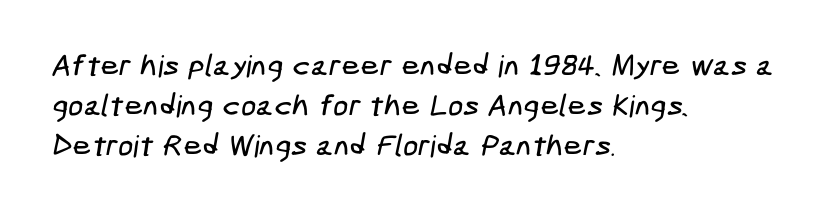
Q: Is the typeface a serif or a sans-serif typeface? A: Sans-serif.
Q: Is the text underlined? A: No.
Q: How is the paragraph aligned? A: Left-aligned.
Q: Is the spacing between letters normal or unusually wide? A: Normal.
Q: Is the spacing between lines tight, normal or loose? A: Normal.
Q: Width (condensed, normal, or wide)? A: Condensed.
Q: Stroke contrast? A: Low.
Q: x-height? A: Medium.
